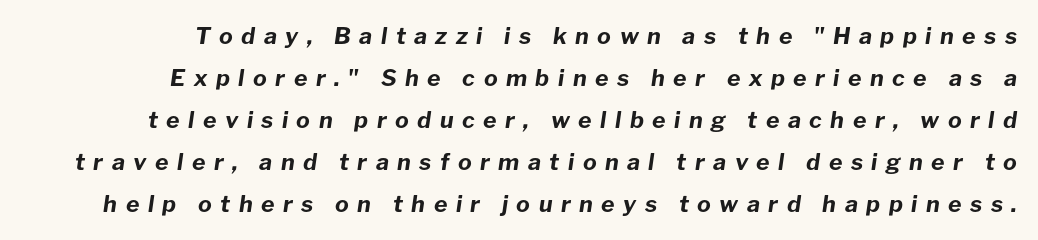
Q: Is the text bold? A: Yes.
Q: Is the text italic (slanted)? A: Yes, it leans right by about 8 degrees.
Q: Is the text underlined? A: No.
Q: Is the spacing between letters normal or unusually wide? A: Unusually wide.
